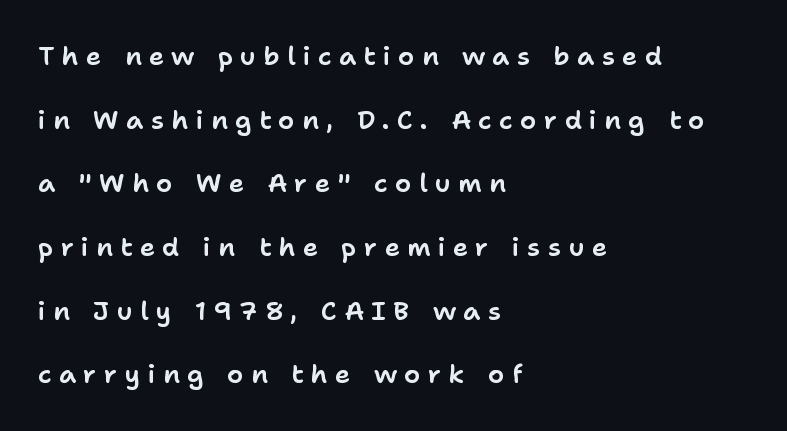
The image shows 26 px text type, upright; set left-aligned, loose line spacing (2.45x), unusually wide letter spacing (+0.28 em), not underlined.
